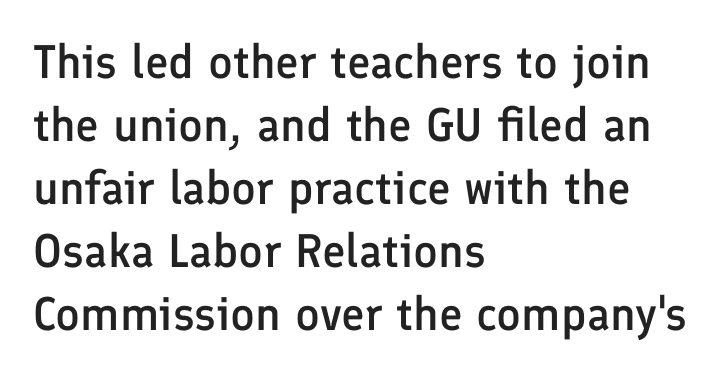
Q: Is the text bold? A: Semi-bold.
Q: Is the text italic (slanted)? A: No, it is upright.
Q: Is the typeface a serif or a sans-serif typeface? A: Sans-serif.
Q: Is the text underlined? A: No.
Q: How is the paragraph aligned? A: Left-aligned.
Q: Is the spacing between letters normal or unusually wide? A: Normal.
Q: Is the spacing between lines tight, normal or loose? A: Normal.
Q: Width (condensed, normal, or wide)? A: Normal.
Q: Stroke contrast? A: Low.
Q: x-height? A: Medium.
Q: Monospaced? A: No.
